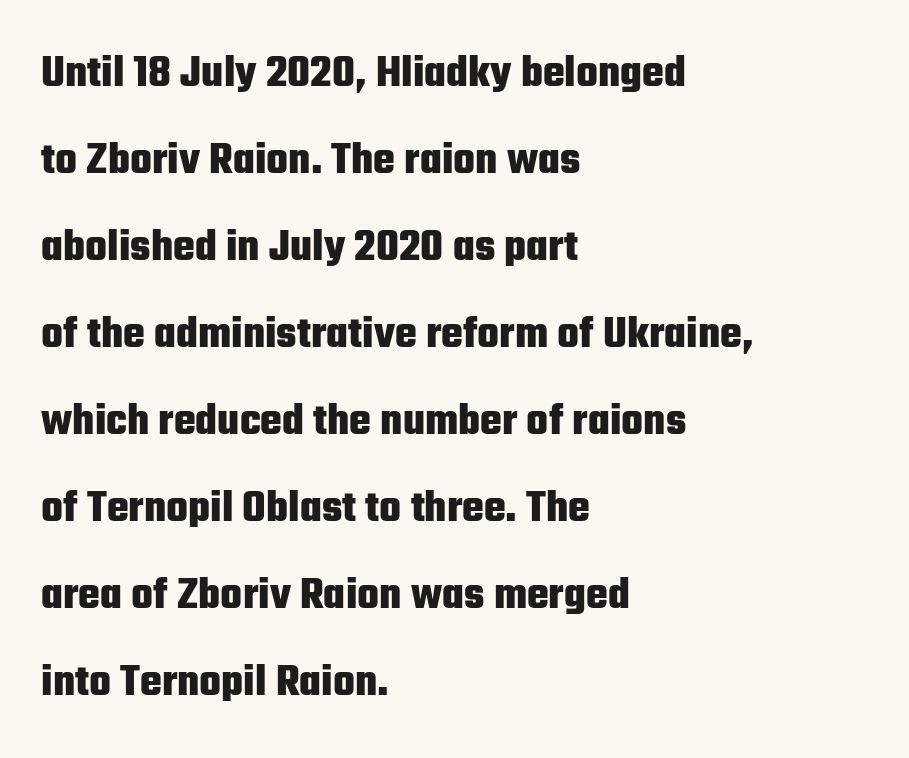
These lines stack with their left ends in a neat column. Think of a printed novel: that variable character pitch is what you see here. The rendering shows plain stroke endings on the letterforms — a sans-serif design. Honestly, the letter spacing is just normal — you wouldn't notice it. What weight is shown? A full bold with thick strokes. You can tell it's not italic because the verticals are truly vertical.
